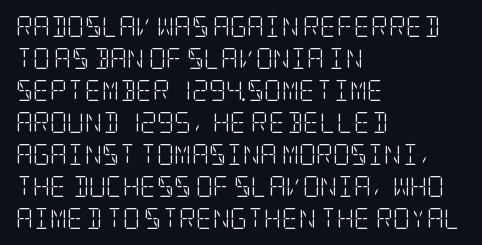
{"italic": "no", "bold": "no", "underline": "no", "align": "left", "line_spacing": "normal", "line_spacing_ratio": 1.52, "letter_spacing": "normal", "letter_spacing_em": 0.0, "glyph_px": 21}
